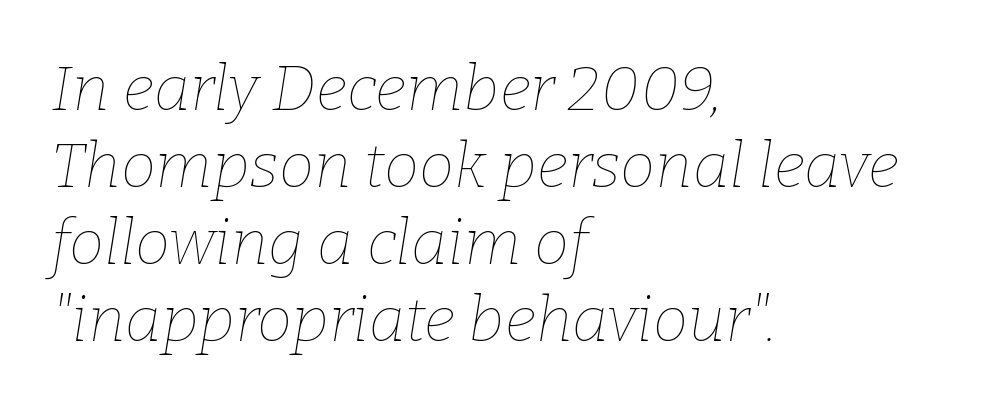
The strokes carry an ordinary text weight at most. Layout note: lines flush left. Do the characters align in a grid? No, the font is proportional. Tracking value appears to be zero — textbook default spacing.
